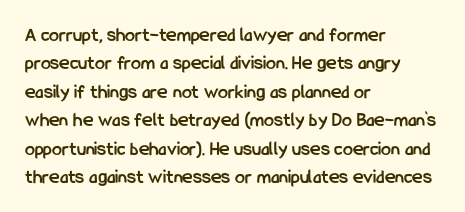
The image shows 20 px bold type, upright; set left-aligned, normal line spacing (1.42x), normal letter spacing, not underlined.
